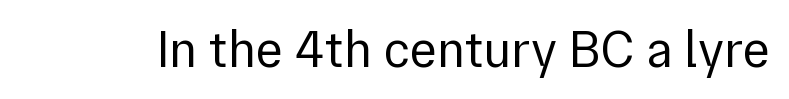
Q: Is the text bold? A: No.
Q: Is the text italic (slanted)? A: No, it is upright.
Q: Is the typeface a serif or a sans-serif typeface? A: Sans-serif.
Q: Is the text underlined? A: No.
Q: Is the spacing between letters normal or unusually wide? A: Normal.
Q: Width (condensed, normal, or wide)? A: Normal.
Q: Stroke contrast? A: Low.
Q: x-height? A: Medium.
Q: Monospaced? A: No.
